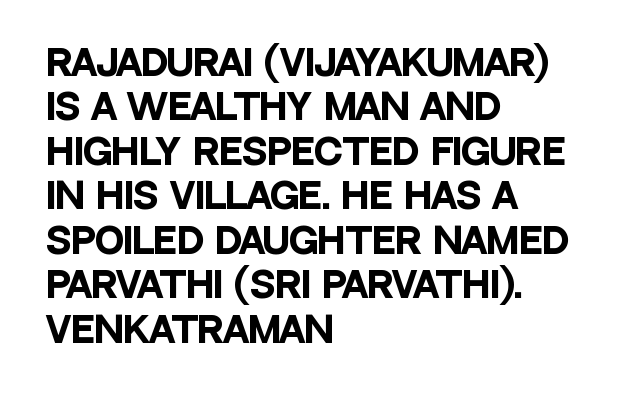
The rendering uses natural spacing where letterforms have individual widths. Regarding serifs, this sample does without them. Notice how the stems are strictly vertical — no italics here. Notice how thick the strokes are: this is what a full bold looks like. Letter spacing: default.
